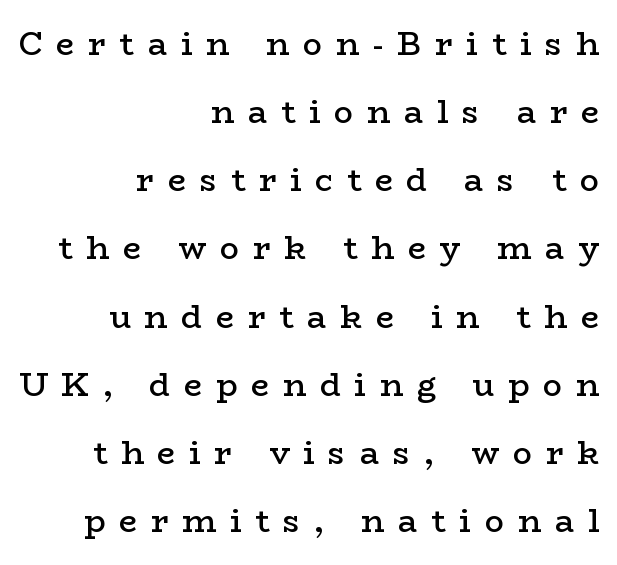
The image shows 32 px semibold, wide serif type, upright; set right-aligned, loose line spacing (2.13x), unusually wide letter spacing (+0.43 em), not underlined; low stroke contrast and a medium x-height.
